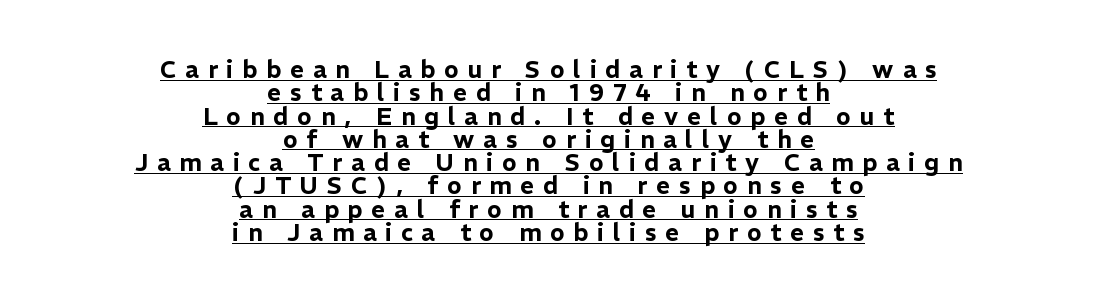
The image shows 24 px text type, upright; set centered, tight line spacing (0.97x), unusually wide letter spacing (+0.37 em), underlined.
